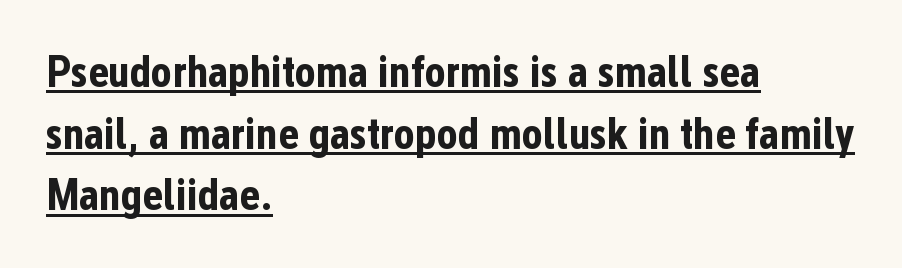
The rendering anchors every line to the left-hand side. The sample's only ornament is a line tracing under the words. Heft: maximum for text — a bold. Characters follow at the spacing the type designer built in. The face used here is a sans, in the tradition of grotesques and geometrics.
